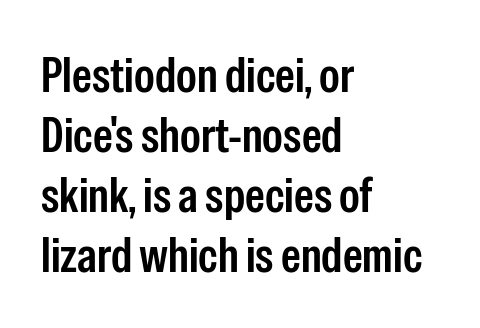
The image shows 50 px semibold, condensed sans-serif type, upright; set left-aligned, line spacing 1.2x, normal letter spacing, not underlined; low stroke contrast and a medium x-height.
